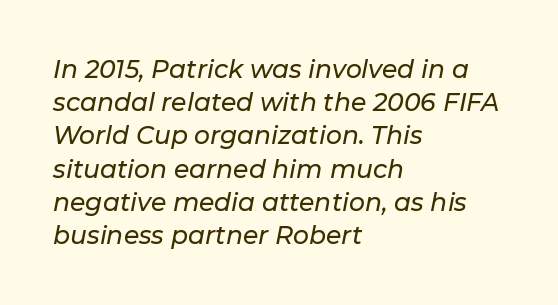
The glyphs are unaccompanied by any horizontal stroke below them. In CSS terms this would be text-align: left. These lines were composed using italics. Words appear dense and cohesive because spacing is normal. Horizontal bands of white between lines are of average thickness.
